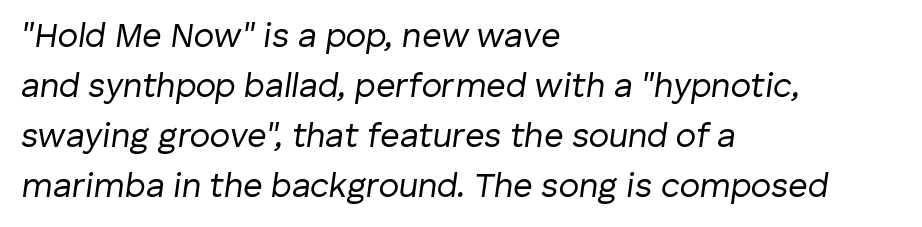
Proportional: the letters do not fall into vertical columns. Yep, that's italic — everything's leaning. Interline gaps are of average width in this sample. You could call the tracking neutral — neither tight nor loose. Rule under the text: the space is simply empty. The setting favours the left margin, as ordinary paragraphs usually do.
